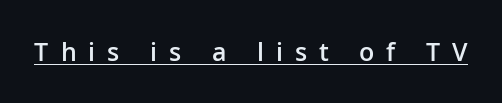
The image shows 25 px text type, upright; set unusually wide letter spacing (+0.48 em), underlined.
